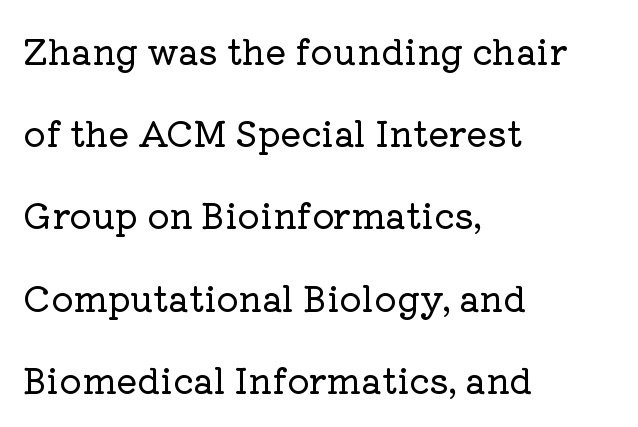
Q: Is the text italic (slanted)? A: No, it is upright.
Q: Is the typeface a serif or a sans-serif typeface? A: Serif.
Q: Is the text underlined? A: No.
Q: How is the paragraph aligned? A: Left-aligned.
Q: Is the spacing between letters normal or unusually wide? A: Normal.
Q: Is the spacing between lines tight, normal or loose? A: Loose.
Q: Width (condensed, normal, or wide)? A: Normal.
Q: Stroke contrast? A: Low.
Q: x-height? A: Medium.
Q: Monospaced? A: No.
